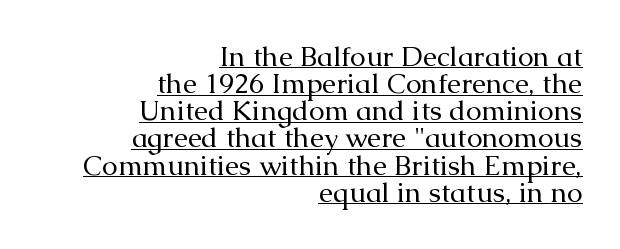
Q: Is the text bold? A: No.
Q: Is the text italic (slanted)? A: No, it is upright.
Q: Is the typeface a serif or a sans-serif typeface? A: Serif.
Q: Is the text underlined? A: Yes.
Q: How is the paragraph aligned? A: Right-aligned.
Q: Is the spacing between letters normal or unusually wide? A: Normal.
Q: Is the spacing between lines tight, normal or loose? A: Tight.
Q: Width (condensed, normal, or wide)? A: Normal.
Q: Stroke contrast? A: Medium.
Q: x-height? A: Medium.
Q: Monospaced? A: No.
